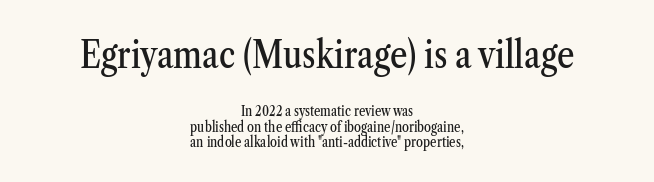
You could call the tracking neutral — neither tight nor loose. Varying glyph widths throughout — classic text-font behaviour. A typesetter would mark this as roman, not italic. Does the bottom block carry the larger type? No, the top block does. One glance says dense: line gaps are narrower than usual.
